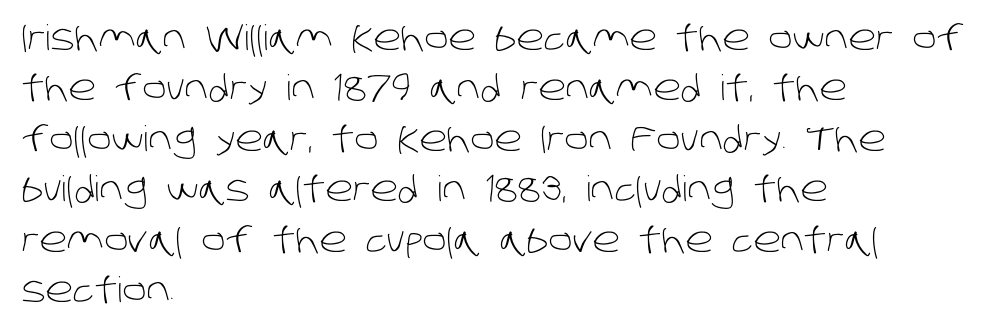
The image shows 35 px light sans-serif type; set left-aligned, normal line spacing (1.44x), normal letter spacing, not underlined; low stroke contrast and a large x-height.
